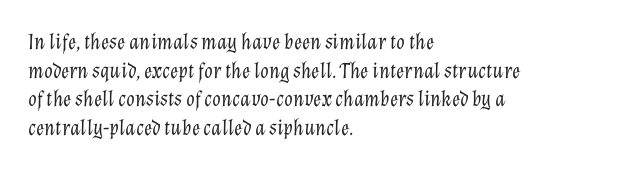
Notice how the stems are inclined rather than vertical — that's the hallmark of italics. How would I describe the line gaps? Plain and ordinary. A quiet, ordinary-to-light weight characterises the typeface. Descender tails drop into unmarked territory. Inter-character spacing is left at the font's built-in metrics. The rendering anchors every line to the left-hand side.
